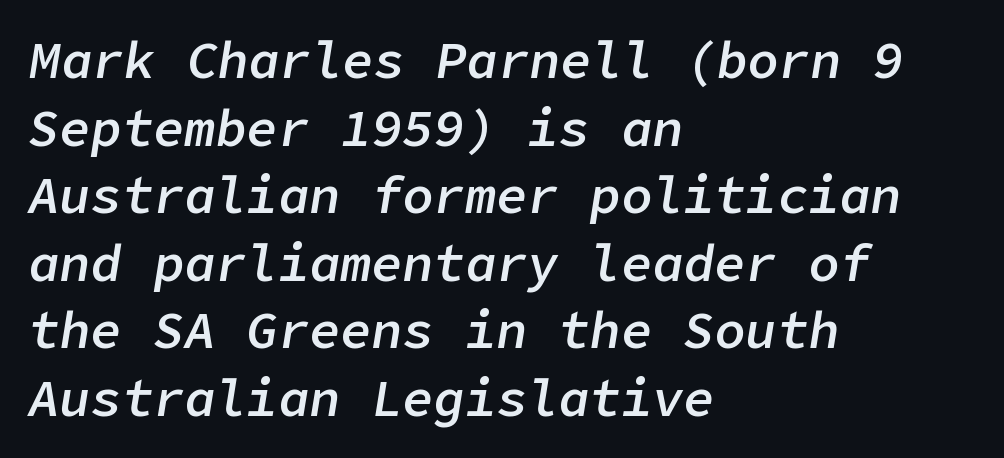
{"italic": "yes", "lean": "right", "slant_degrees": 9, "bold": "semi", "weight": "semibold", "width": "normal", "stroke_contrast": "low", "x_height": "medium", "underline": "no", "align": "left", "line_spacing": "normal", "line_spacing_ratio": 1.3, "letter_spacing": "normal", "letter_spacing_em": 0.0, "glyph_px": 52}
